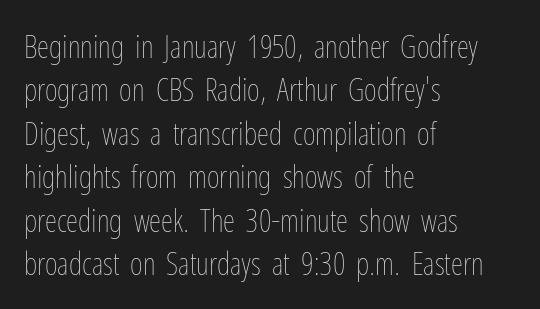
Check the space under the baseline: it is left empty. Which margin do the lines hug? The left one — the right edge is uneven. What stands out about the letter spacing? Nothing — it is the standard amount. Ascenders rise straight up at ninety degrees.
